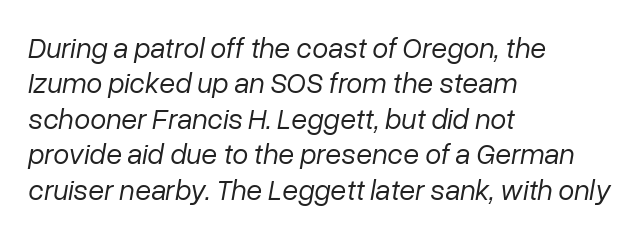
Caption: multi-line text, flush left, ragged right. The whole block is typeset with a tilt. The passage shown has conventional tracking throughout. The letters advance in unequal steps, a hallmark of proportional type. The characters are drawn with everyday or finer stroke widths.
